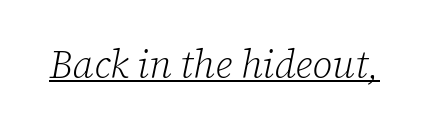
The typesetting does not lean heavy: it is not bold. Has an underline been added? It has. The gaps between neighbouring characters are ordinary and unremarkable. Is the type slanted? Yes — the strokes lean at a clear angle. Are there feet on the stems? There are — it's a serif.
